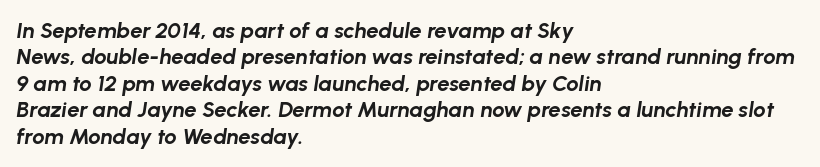
{"italic": "yes", "lean": "right", "slant_degrees": 8, "bold": "yes", "underline": "no", "align": "left", "line_spacing_ratio": 1.2, "letter_spacing": "normal", "letter_spacing_em": 0.0, "glyph_px": 22}
